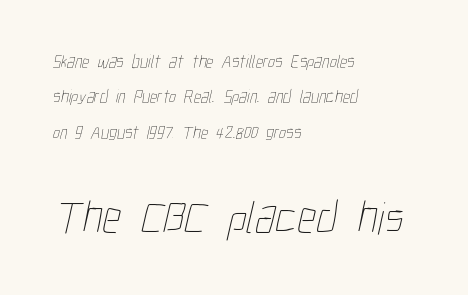
The image shows 46 px thin, condensed type; set left-aligned, loose line spacing (1.97x), normal letter spacing, not underlined; the second (bottom) block is 2.56x larger; low stroke contrast and a medium x-height.
